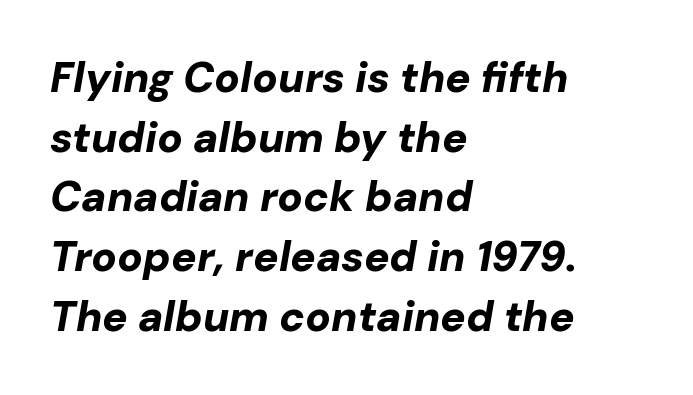
Q: Is the text bold? A: Yes.
Q: Is the text italic (slanted)? A: Yes, it leans right by about 10 degrees.
Q: Is the text underlined? A: No.
Q: How is the paragraph aligned? A: Left-aligned.
Q: Is the spacing between letters normal or unusually wide? A: Normal.
Q: Is the spacing between lines tight, normal or loose? A: Normal.
Q: Width (condensed, normal, or wide)? A: Normal.
Q: Stroke contrast? A: Low.
Q: x-height? A: Medium.
Q: Monospaced? A: No.
